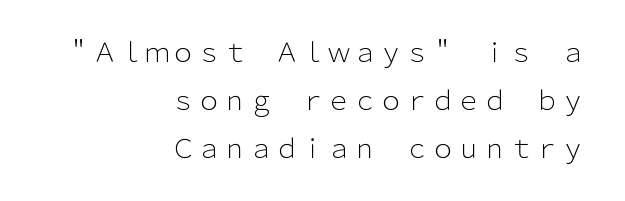
Q: Is the text bold? A: No.
Q: Is the text italic (slanted)? A: No, it is upright.
Q: Is the text underlined? A: No.
Q: How is the paragraph aligned? A: Right-aligned.
Q: Is the spacing between letters normal or unusually wide? A: Normal.
